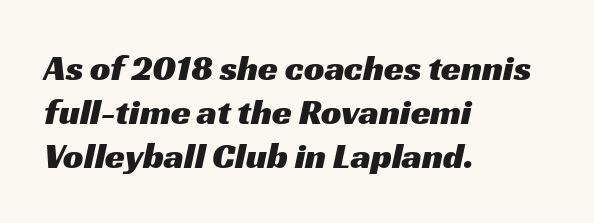
Q: Is the typeface a serif or a sans-serif typeface? A: Sans-serif.
Q: Is the text underlined? A: No.
Q: How is the paragraph aligned? A: Left-aligned.
Q: Is the spacing between letters normal or unusually wide? A: Normal.
Q: Width (condensed, normal, or wide)? A: Wide.
Q: Stroke contrast? A: Medium.
Q: x-height? A: Medium.
Q: Monospaced? A: No.
